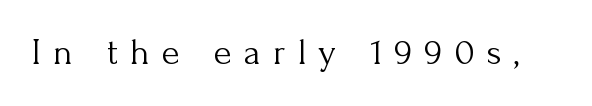
Q: Is the text bold? A: No.
Q: Is the text italic (slanted)? A: No, it is upright.
Q: Is the typeface a serif or a sans-serif typeface? A: Serif.
Q: Is the text underlined? A: No.
Q: Is the spacing between letters normal or unusually wide? A: Unusually wide.
Q: Width (condensed, normal, or wide)? A: Normal.
Q: Stroke contrast? A: Medium.
Q: x-height? A: Small.
Q: Monospaced? A: No.
